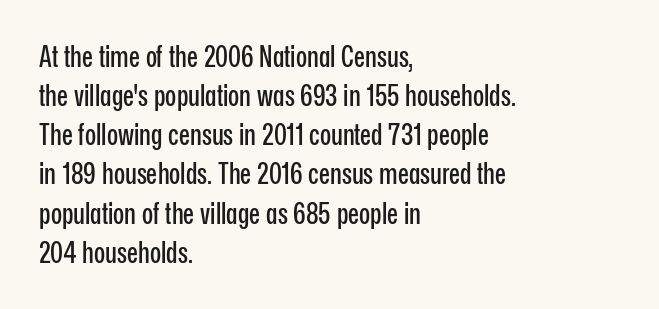
Anything drawn beneath the words? Only blank space. Honestly, the letter spacing is just normal — you wouldn't notice it. The letters advance in unequal steps, a hallmark of proportional type. Rows of type keep a routine distance in the vertical direction.
